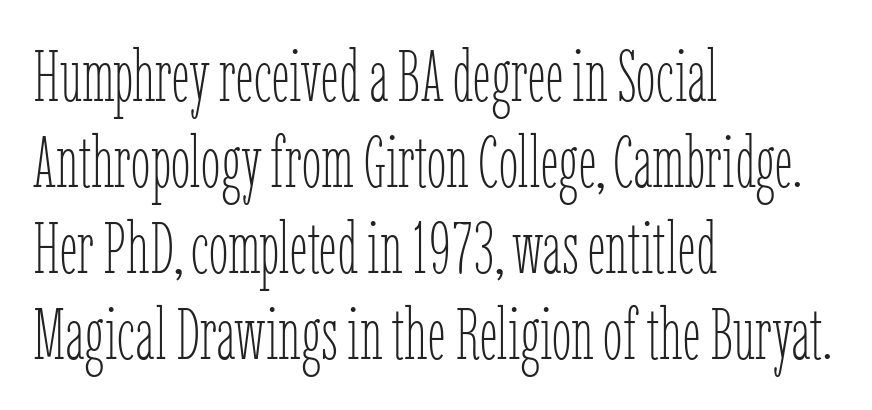
Check under the words: just untouched page. Designer's note — italics off, roman on. Proportional: the letters do not fall into vertical columns. Nobody touched the tracking dial on this one.
